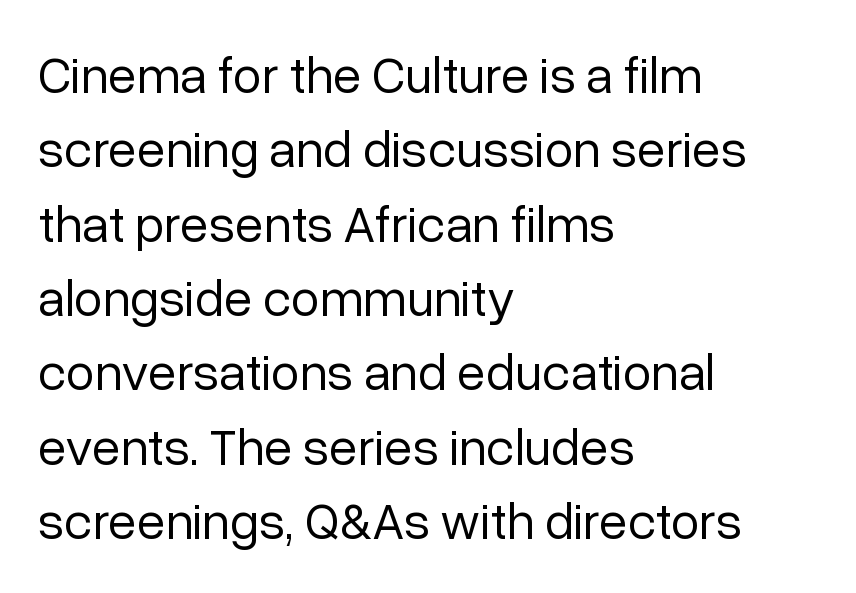
{"serif": "no", "italic": "no", "bold": "no", "weight": "regular", "width": "normal", "stroke_contrast": "low", "x_height": "medium", "monospaced": "no", "underline": "no", "align": "left", "line_spacing": "normal", "line_spacing_ratio": 1.43, "letter_spacing": "normal", "letter_spacing_em": 0.0, "glyph_px": 52}
